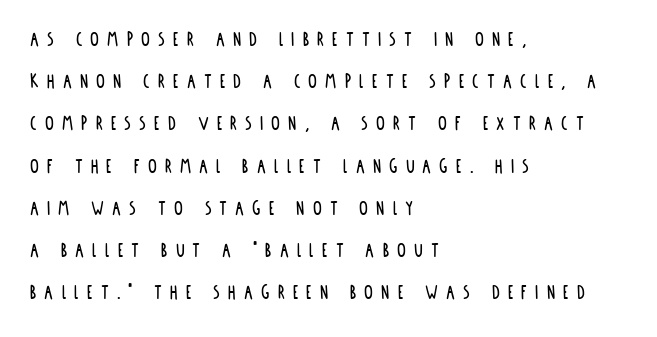
{"italic": "no", "underline": "no", "align": "left", "line_spacing": "loose", "line_spacing_ratio": 1.92, "letter_spacing": "wide", "letter_spacing_em": 0.37, "glyph_px": 22}
